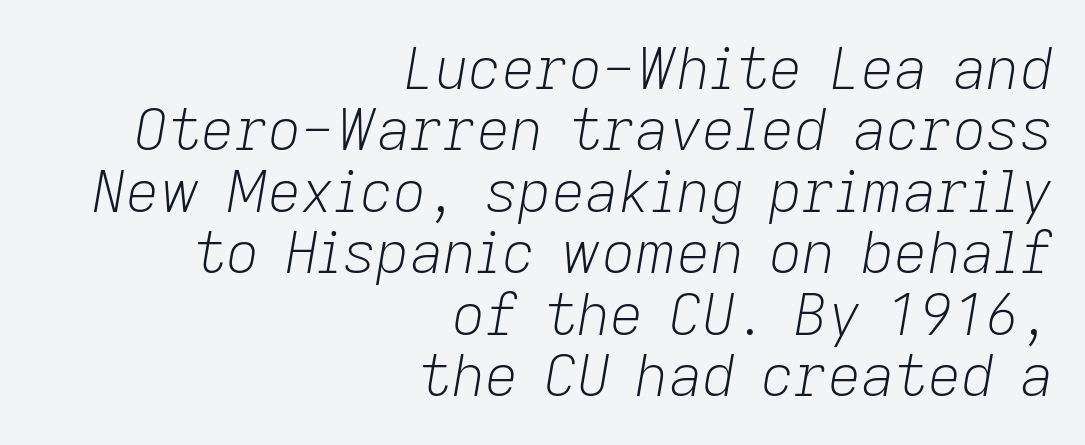
Q: Is the text bold? A: No.
Q: Is the text italic (slanted)? A: Yes, it leans right by about 9 degrees.
Q: Is the text underlined? A: No.
Q: How is the paragraph aligned? A: Right-aligned.
Q: Is the spacing between letters normal or unusually wide? A: Normal.
Q: Is the spacing between lines tight, normal or loose? A: Tight.
Q: Width (condensed, normal, or wide)? A: Normal.
Q: Stroke contrast? A: Low.
Q: x-height? A: Medium.
Q: Monospaced? A: No.
